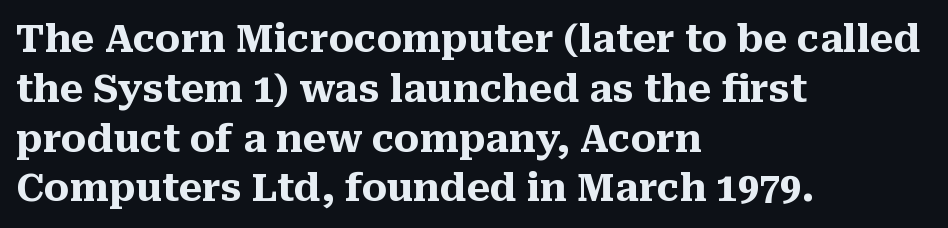
The font's upright variant was chosen for this text. The tracking reads as untouched default to a designer's eye. Check where the strokes stop: tiny serifs finish them off. All the whitespace from short lines collects on the right.
